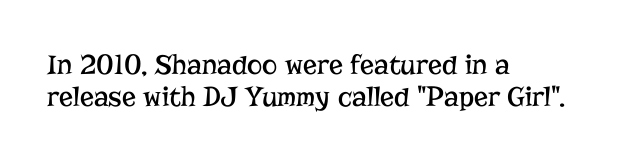
The image shows 29 px regular-weight serif type, upright; set left-aligned, tight line spacing (1.1x), normal letter spacing, not underlined; low stroke contrast and a medium x-height.
